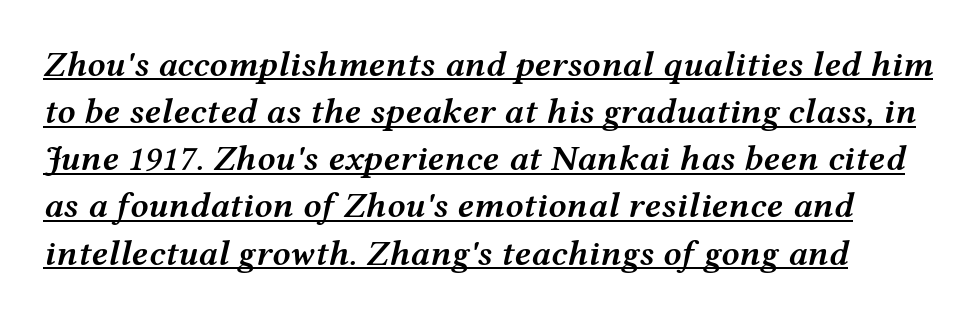
The image shows 36 px semibold, wide type, italic (leaning right); set normal line spacing (1.31x), normal letter spacing, underlined; medium stroke contrast and a medium x-height.
